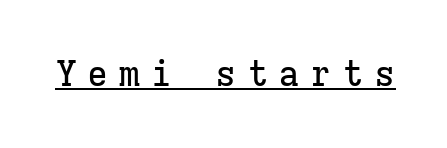
The image shows 35 px serif type, upright, monospaced; set unusually wide letter spacing (+0.31 em), underlined; low stroke contrast and a medium x-height.
